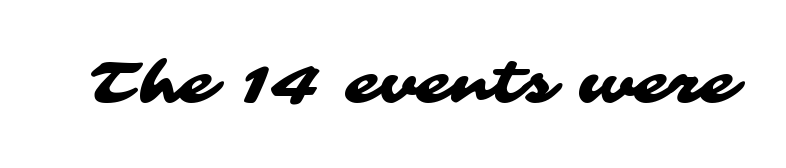
The space beneath each line is pristine and unruled. Is this a sans? Yes — the strokes have no serifs. This rendering leaves character spacing at its baseline value. Note the varied advance widths — an 'i' is clearly narrower than an 'm'.
